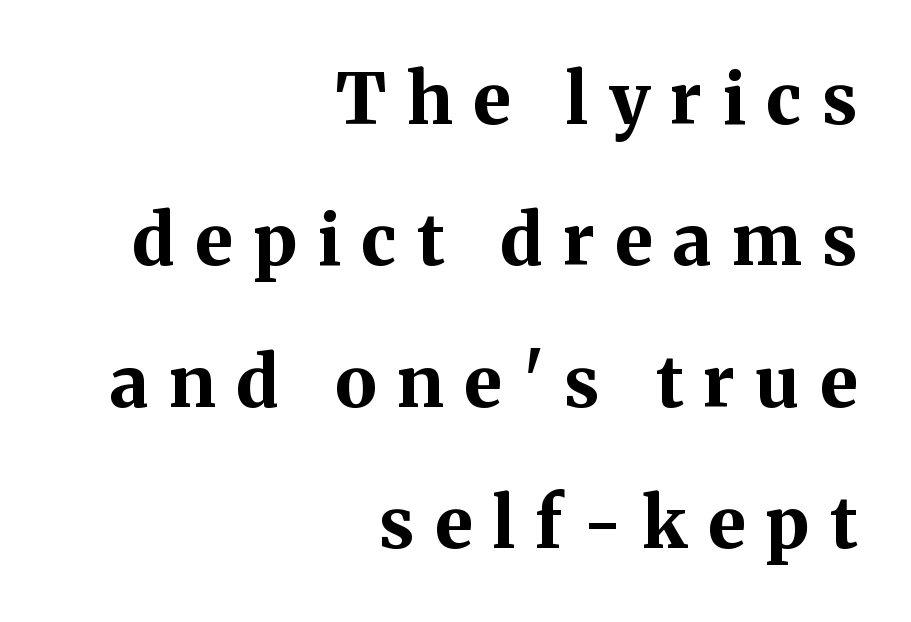
Q: Is the text bold? A: Yes.
Q: Is the text italic (slanted)? A: No, it is upright.
Q: Is the typeface a serif or a sans-serif typeface? A: Serif.
Q: Is the text underlined? A: No.
Q: How is the paragraph aligned? A: Right-aligned.
Q: Is the spacing between letters normal or unusually wide? A: Unusually wide.
Q: Is the spacing between lines tight, normal or loose? A: Loose.
Q: Width (condensed, normal, or wide)? A: Normal.
Q: Stroke contrast? A: Medium.
Q: x-height? A: Medium.
Q: Monospaced? A: No.
